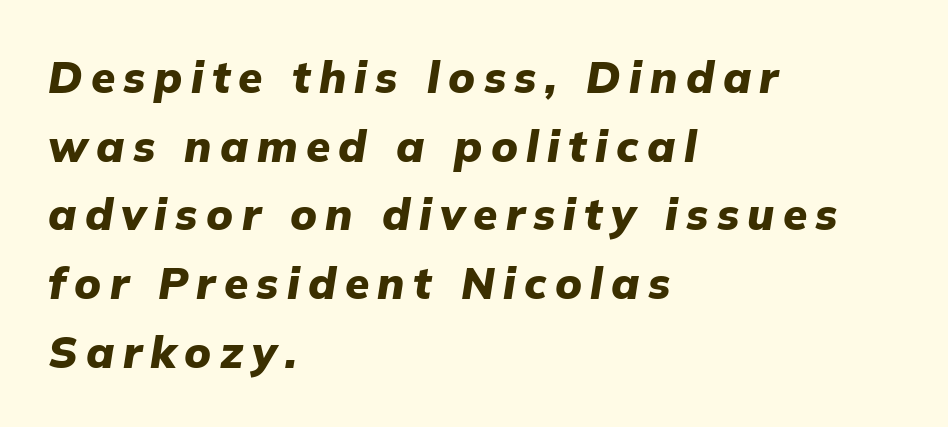
Q: Is the text bold? A: Yes.
Q: Is the text italic (slanted)? A: Yes, it leans right by about 9 degrees.
Q: Is the text underlined? A: No.
Q: How is the paragraph aligned? A: Left-aligned.
Q: Is the spacing between lines tight, normal or loose? A: Normal.
Q: Width (condensed, normal, or wide)? A: Normal.
Q: Stroke contrast? A: Low.
Q: x-height? A: Medium.
Q: Monospaced? A: No.
